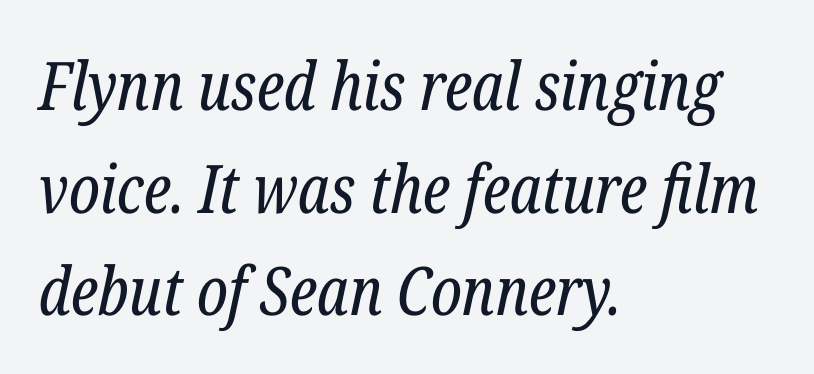
{"serif": "yes", "italic": "yes", "lean": "right", "slant_degrees": 12, "bold": "no", "weight": "regular", "width": "condensed", "stroke_contrast": "low", "x_height": "medium", "monospaced": "no", "underline": "no", "align": "left", "line_spacing": "normal", "line_spacing_ratio": 1.53, "letter_spacing": "normal", "letter_spacing_em": 0.0, "glyph_px": 67}
